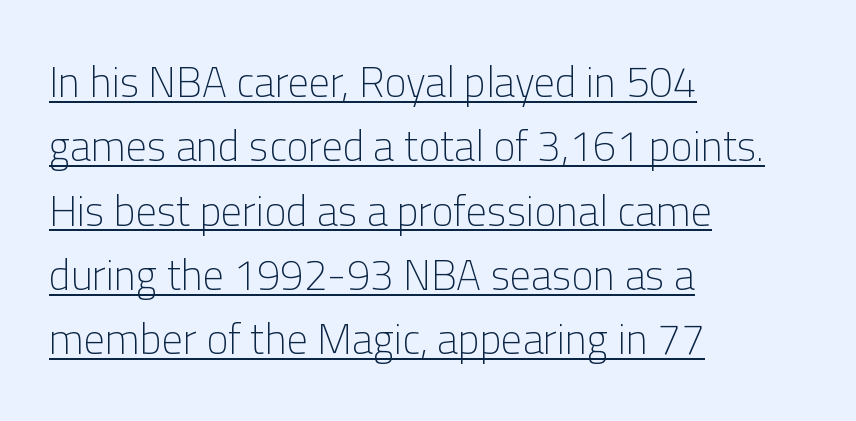
{"serif": "no", "italic": "no", "bold": "no", "weight": "light", "width": "normal", "stroke_contrast": "low", "x_height": "medium", "monospaced": "no", "underline": "yes", "align": "left", "line_spacing": "normal", "line_spacing_ratio": 1.53, "letter_spacing": "normal", "letter_spacing_em": 0.0, "glyph_px": 42}
